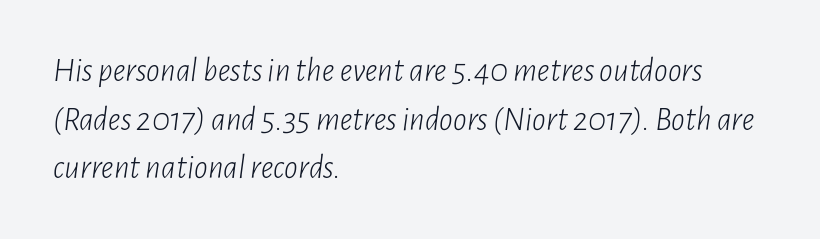
Q: Is the text bold? A: No.
Q: Is the text italic (slanted)? A: Yes, it leans right by about 7 degrees.
Q: Is the text underlined? A: No.
Q: How is the paragraph aligned? A: Left-aligned.
Q: Is the spacing between letters normal or unusually wide? A: Normal.
Q: Is the spacing between lines tight, normal or loose? A: Normal.
Q: Width (condensed, normal, or wide)? A: Condensed.
Q: Stroke contrast? A: Low.
Q: x-height? A: Medium.
Q: Monospaced? A: No.
